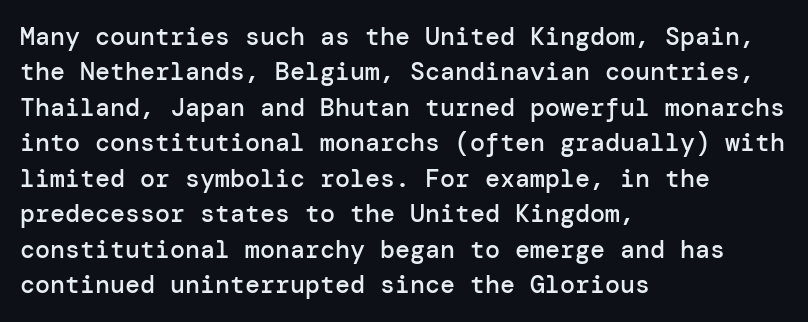
Every letter is mildly thick-stroked: semibold rather than bold. The passage is arranged the way most books set body copy — flush left. The axis of the letterforms is exactly vertical. The rendering uses a moderate line-height, typical for paragraphs.
